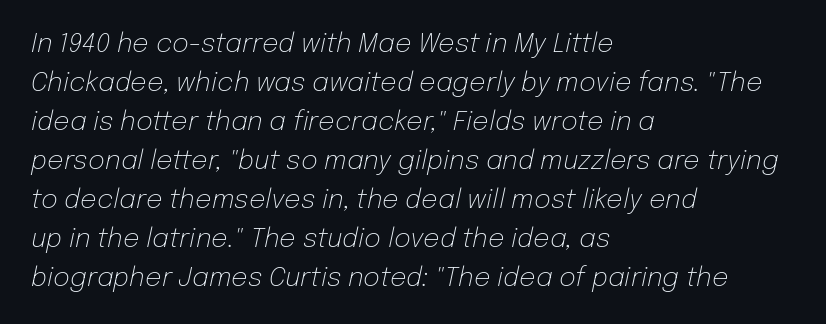
The passage shown is not underscored anywhere. Looking at the ascenders, they clearly lean. Heft: none added — not bold. One-word summary of the alignment: left.
